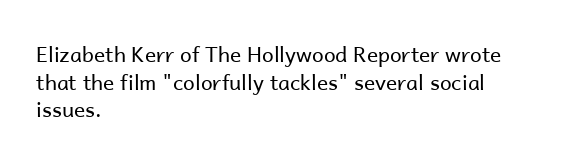
Q: Is the text bold? A: No.
Q: Is the text italic (slanted)? A: No, it is upright.
Q: Is the text underlined? A: No.
Q: How is the paragraph aligned? A: Left-aligned.
Q: Is the spacing between letters normal or unusually wide? A: Normal.
Q: Is the spacing between lines tight, normal or loose? A: Normal.
